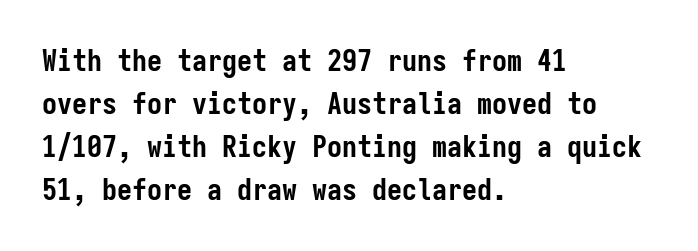
Q: Is the text bold? A: Yes.
Q: Is the text italic (slanted)? A: No, it is upright.
Q: Is the typeface a serif or a sans-serif typeface? A: Sans-serif.
Q: Is the text underlined? A: No.
Q: How is the paragraph aligned? A: Left-aligned.
Q: Is the spacing between letters normal or unusually wide? A: Normal.
Q: Is the spacing between lines tight, normal or loose? A: Normal.
Q: Width (condensed, normal, or wide)? A: Condensed.
Q: Stroke contrast? A: Low.
Q: x-height? A: Medium.
Q: Monospaced? A: Yes.
